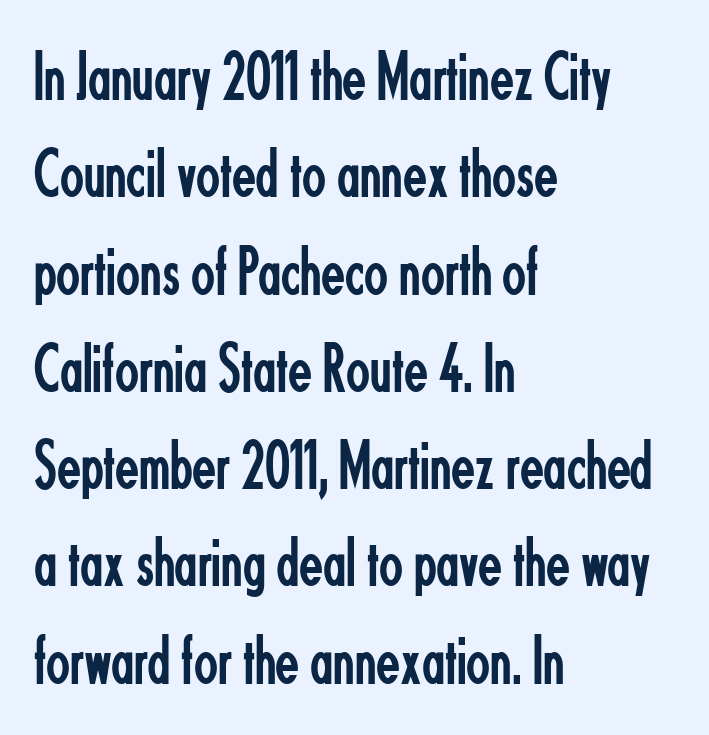
The image shows 70 px regular-weight, condensed sans-serif type, upright; set left-aligned, normal line spacing (1.39x), normal letter spacing, not underlined; low stroke contrast and a small x-height.
